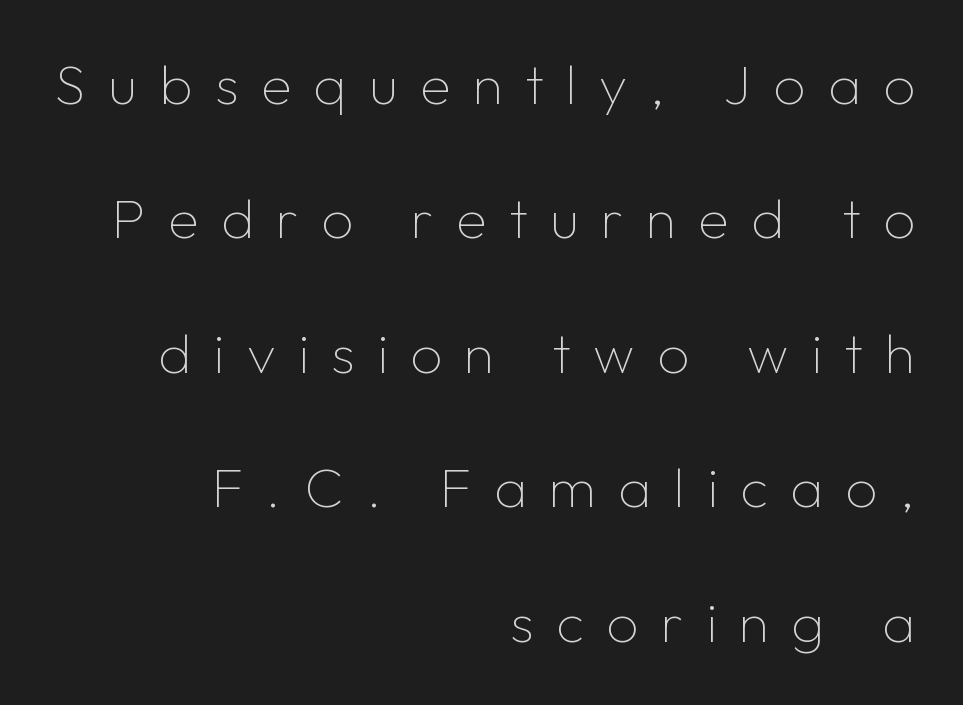
The image shows 56 px thin sans-serif type, upright; set right-aligned, loose line spacing (2.4x), unusually wide letter spacing (+0.4 em), not underlined; low stroke contrast and a medium x-height.
